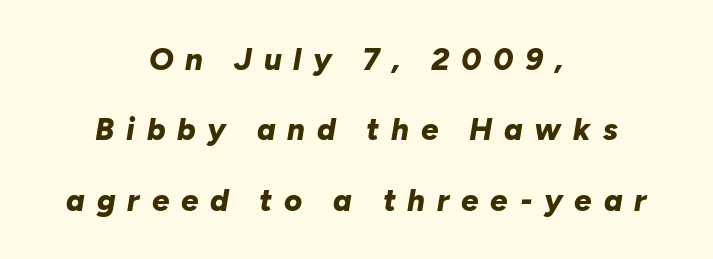
{"italic": "yes", "lean": "right", "slant_degrees": 10, "bold": "yes", "weight": "bold", "width": "normal", "stroke_contrast": "low", "x_height": "medium", "monospaced": "no", "underline": "no", "align": "center", "line_spacing": "loose", "line_spacing_ratio": 2.27, "letter_spacing": "wide", "letter_spacing_em": 0.38, "glyph_px": 31}
